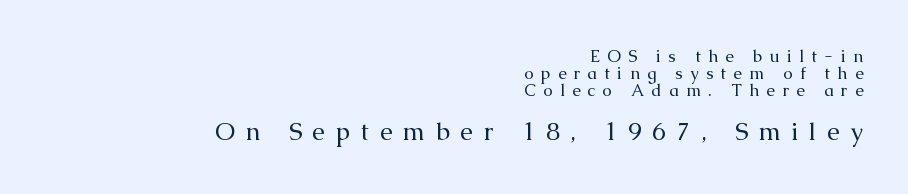
Q: Is the text bold? A: No.
Q: Is the text italic (slanted)? A: No, it is upright.
Q: Is the text underlined? A: No.
Q: How is the paragraph aligned? A: Right-aligned.
Q: Is the spacing between letters normal or unusually wide? A: Unusually wide.
Q: Is the spacing between lines tight, normal or loose? A: Tight.
Q: Which block of text is set in a larger size, the first (top) or the second (bottom)? A: The second (bottom) one.
